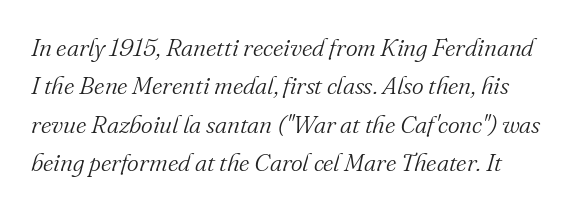
The image shows 25 px text type, italic (leaning right); set normal line spacing (1.54x), normal letter spacing, not underlined.
